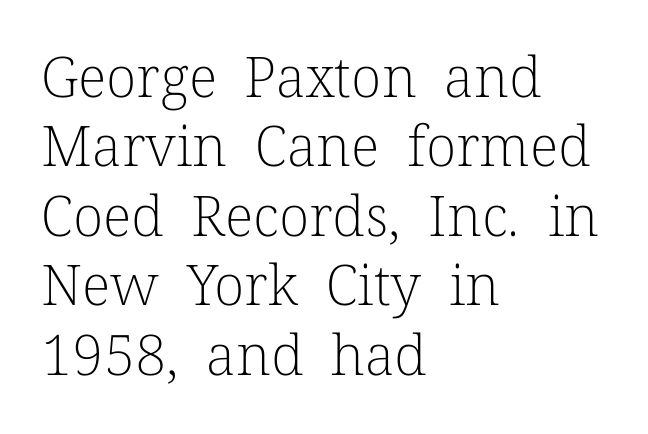
{"serif": "yes", "italic": "no", "bold": "no", "weight": "light", "width": "normal", "stroke_contrast": "low", "x_height": "medium", "monospaced": "no", "underline": "no", "align": "left", "line_spacing_ratio": 1.24, "letter_spacing": "normal", "letter_spacing_em": 0.0, "glyph_px": 56}
